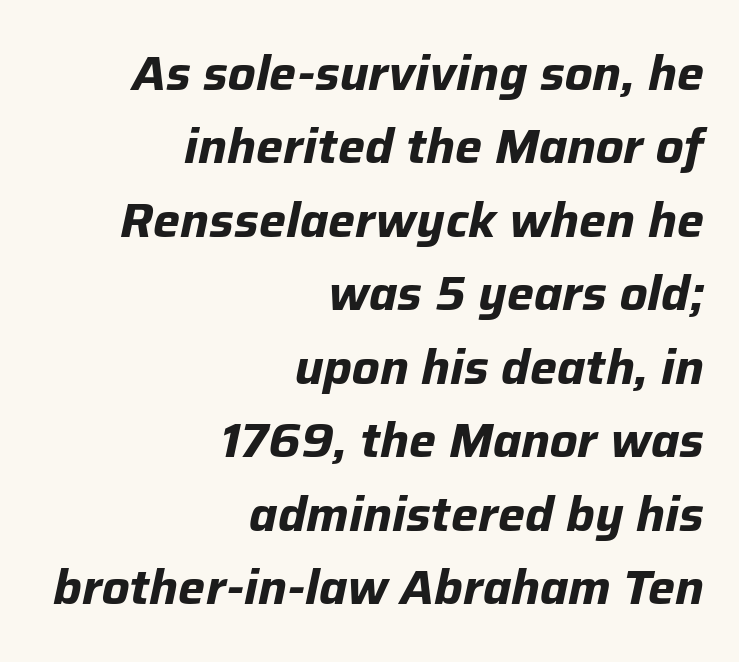
{"italic": "yes", "lean": "right", "slant_degrees": 12, "bold": "yes", "weight": "bold", "width": "normal", "stroke_contrast": "low", "x_height": "medium", "monospaced": "no", "underline": "no", "align": "right", "line_spacing": "normal", "line_spacing_ratio": 1.53, "letter_spacing": "normal", "letter_spacing_em": 0.0, "glyph_px": 48}
